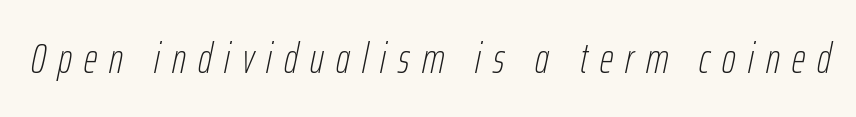
Underlining? Definitely not there. This sample uses an oblique cut, with every glyph tilted off the vertical. Here the designer chose a conventional face with non-uniform glyph widths. The face looks like a standard text weight, possibly lighter. Between one letter and the next there's a generous, obvious gap.
